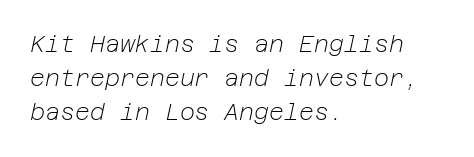
Q: Is the text bold? A: No.
Q: Is the text italic (slanted)? A: Yes, it leans right by about 12 degrees.
Q: Is the text underlined? A: No.
Q: How is the paragraph aligned? A: Left-aligned.
Q: Is the spacing between letters normal or unusually wide? A: Normal.
Q: Is the spacing between lines tight, normal or loose? A: Normal.
